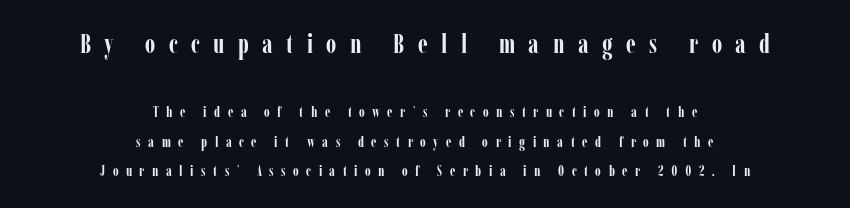
{"italic": "no", "bold": "yes", "underline": "no", "align": "center", "line_spacing": "loose", "line_spacing_ratio": 1.98, "letter_spacing": "wide", "letter_spacing_em": 0.5, "larger_block": "first", "size_ratio": 1.8, "glyph_px": 27}
